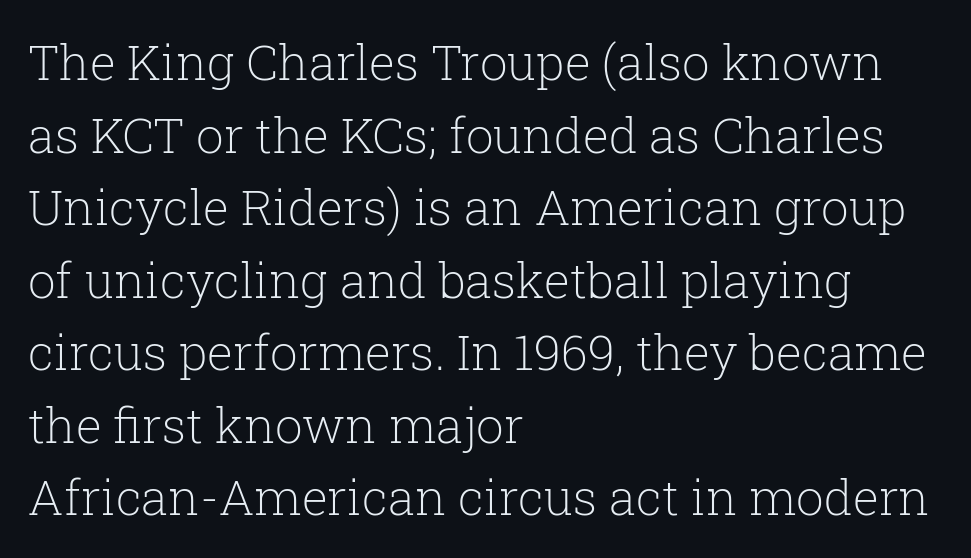
Character widths vary here, with narrow letters taking less room than wide ones. Only glyphs here, with clear space below each row. The line-height multiplier appears to be the usual default. The tracking reads as untouched default to a designer's eye.
